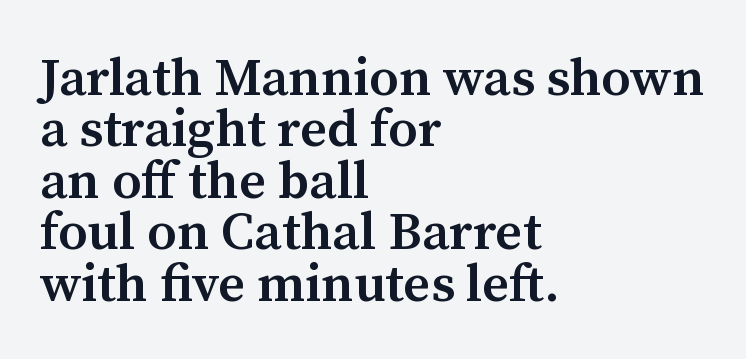
The image shows 53 px semibold serif type, upright; set left-aligned, tight line spacing (0.97x), normal letter spacing, not underlined; medium stroke contrast and a medium x-height.
